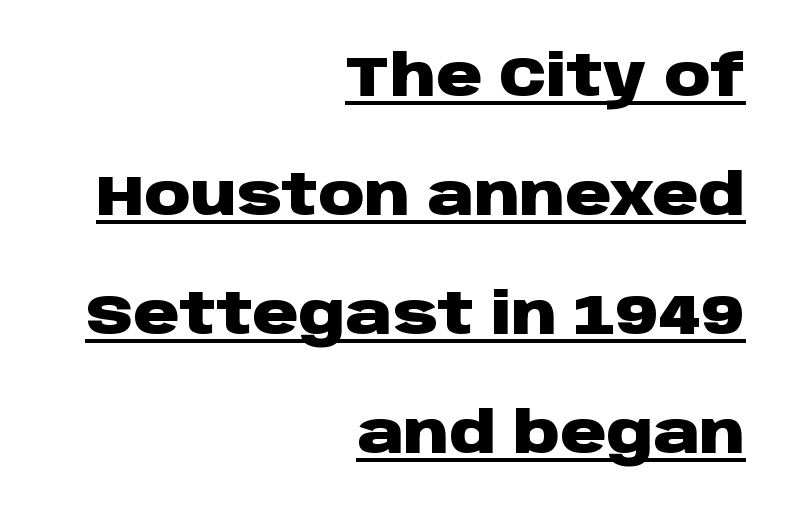
The passage is arranged like a letterhead date or caption credit — flush right. This rendering leaves character spacing at its baseline value. Spacing verdict: proportional, widths tailored to each character. The designer dialed line spacing up above the default. Typographically, this falls in the sans-serif category. What weight is shown? A full bold with thick strokes.
